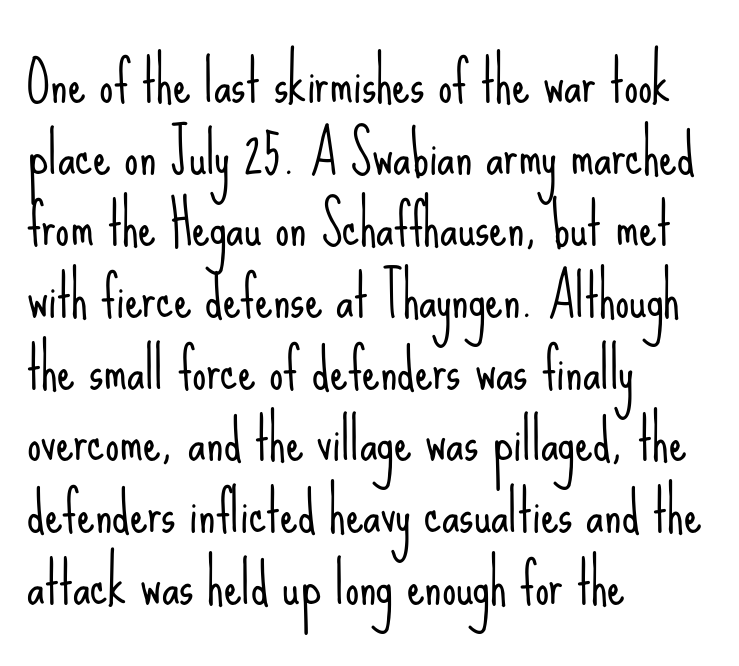
{"serif": "no", "italic": "no", "bold": "no", "weight": "light", "width": "condensed", "stroke_contrast": "low", "x_height": "small", "monospaced": "no", "underline": "no", "align": "left", "line_spacing": "normal", "line_spacing_ratio": 1.28, "letter_spacing": "normal", "letter_spacing_em": 0.0, "glyph_px": 56}
